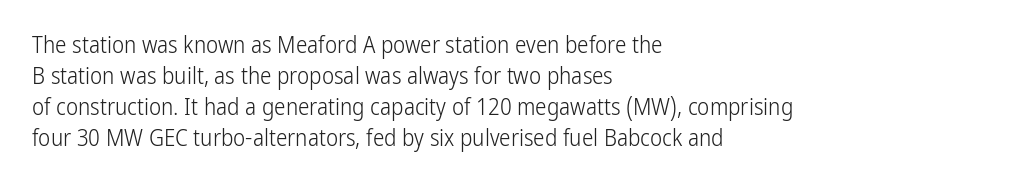
{"italic": "no", "bold": "no", "underline": "no", "align": "left", "line_spacing": "normal", "line_spacing_ratio": 1.35, "letter_spacing": "normal", "letter_spacing_em": 0.0, "glyph_px": 23}
